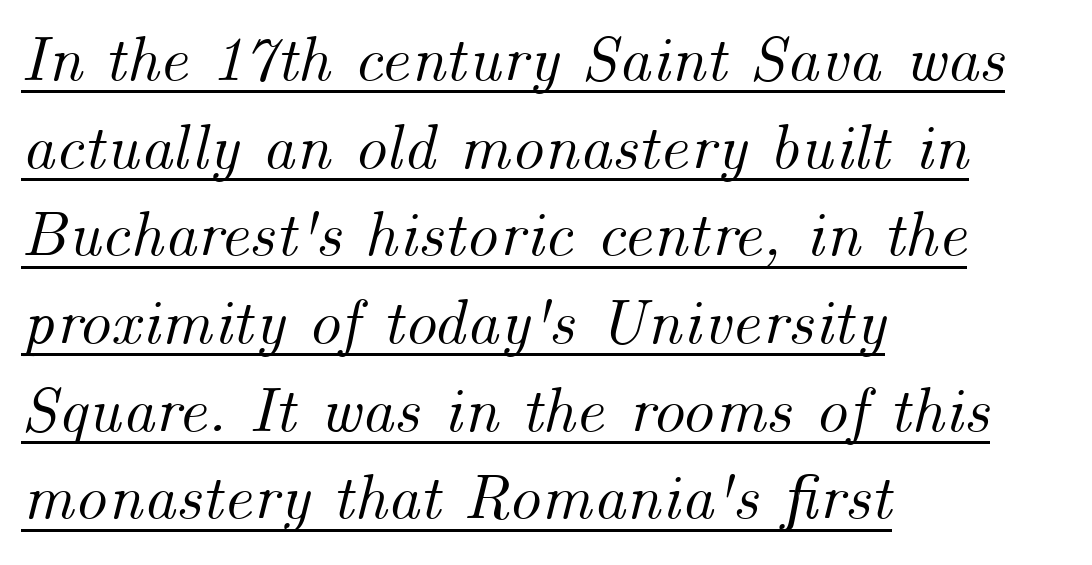
Normally led — the rows are evenly, conventionally spaced. Posture: slanted. A typesetter would call this proportional, since set widths differ per character. Which margin do the lines hug? The left one — the right edge is uneven. Standard letterfit; no display-style spreading of the glyphs. Caption: lettering with a line underneath.
